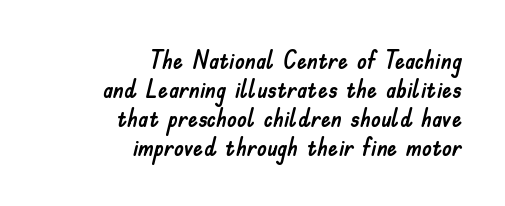
The image shows 25 px text type; set right-aligned, line spacing 1.16x, normal letter spacing, not underlined.
